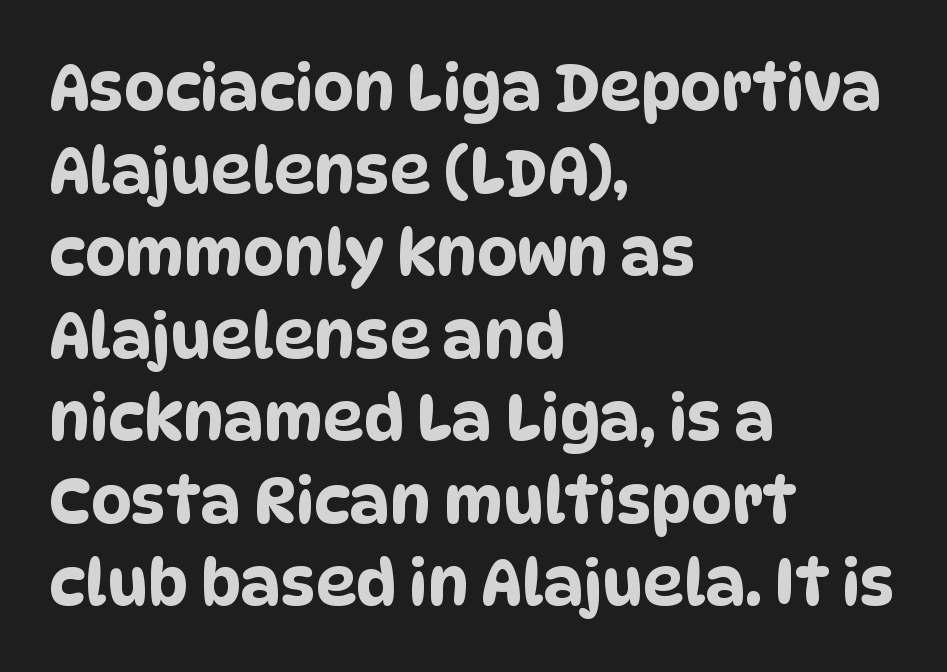
{"serif": "no", "width": "condensed", "stroke_contrast": "low", "x_height": "large", "monospaced": "no", "underline": "no", "align": "left", "line_spacing": "normal", "line_spacing_ratio": 1.29, "letter_spacing": "normal", "letter_spacing_em": 0.0, "glyph_px": 64}
